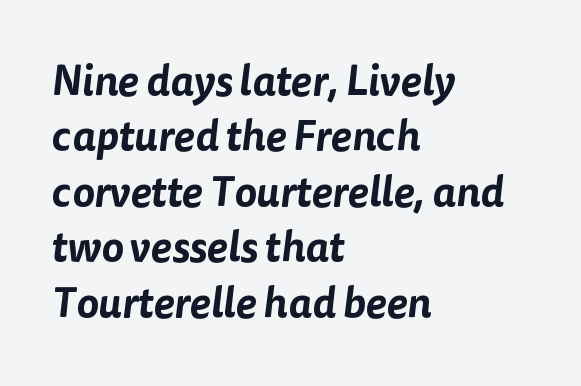
The image shows 42 px sans-serif type; set left-aligned, normal line spacing (1.32x), normal letter spacing, not underlined; low stroke contrast and a medium x-height.
